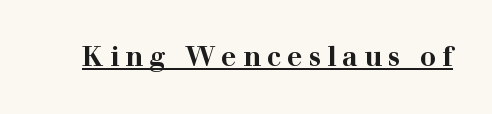
{"italic": "no", "bold": "yes", "underline": "yes", "letter_spacing": "wide", "letter_spacing_em": 0.22, "glyph_px": 27}
